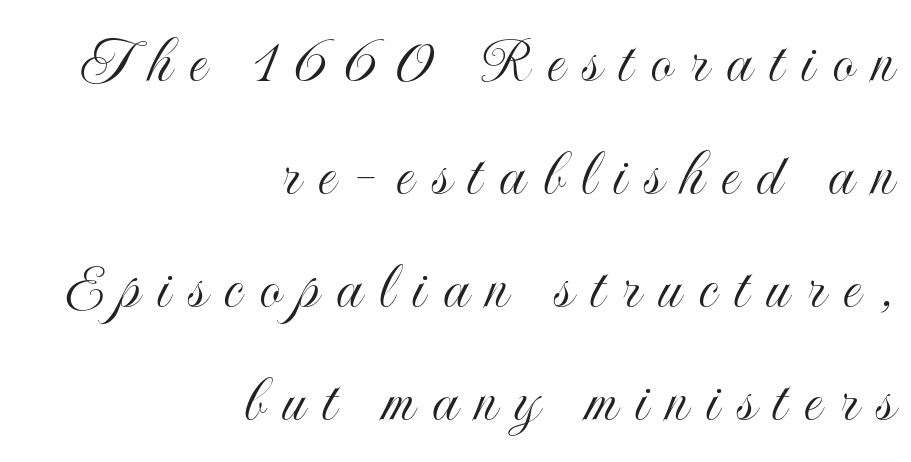
Q: Is the text italic (slanted)? A: Yes.
Q: Is the text underlined? A: No.
Q: How is the paragraph aligned? A: Right-aligned.
Q: Is the spacing between letters normal or unusually wide? A: Unusually wide.
Q: Is the spacing between lines tight, normal or loose? A: Normal.
Q: Width (condensed, normal, or wide)? A: Condensed.
Q: x-height? A: Small.
Q: Monospaced? A: No.
